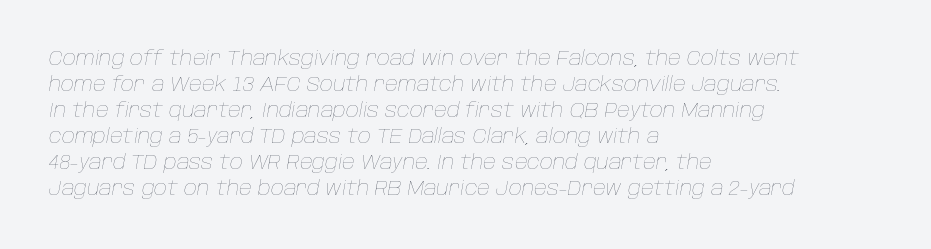
{"italic": "yes", "lean": "right", "slant_degrees": 10, "bold": "no", "underline": "no", "align": "left", "line_spacing": "normal", "line_spacing_ratio": 1.3, "letter_spacing": "normal", "letter_spacing_em": 0.0, "glyph_px": 20}
